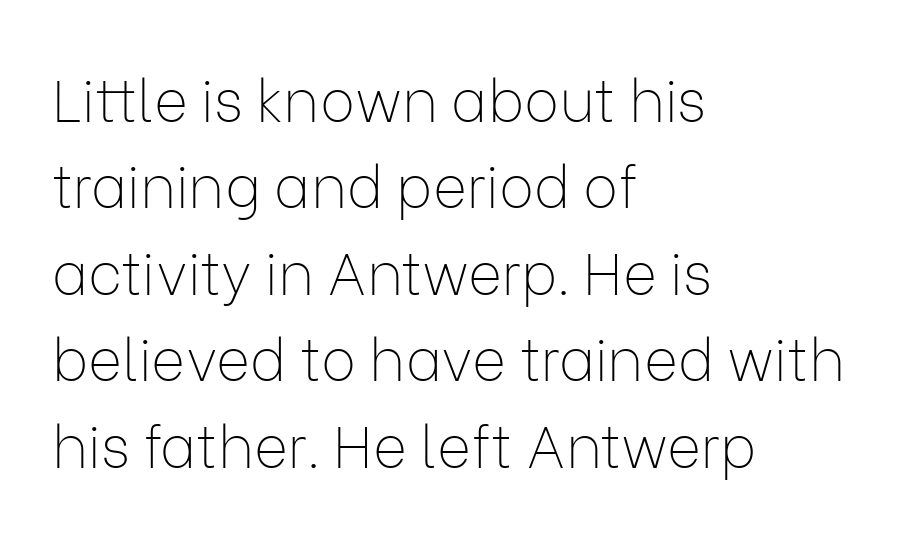
{"serif": "no", "italic": "no", "bold": "no", "weight": "thin", "width": "normal", "stroke_contrast": "low", "x_height": "medium", "monospaced": "no", "underline": "no", "align": "left", "line_spacing": "normal", "line_spacing_ratio": 1.49, "letter_spacing": "normal", "letter_spacing_em": 0.0, "glyph_px": 58}
